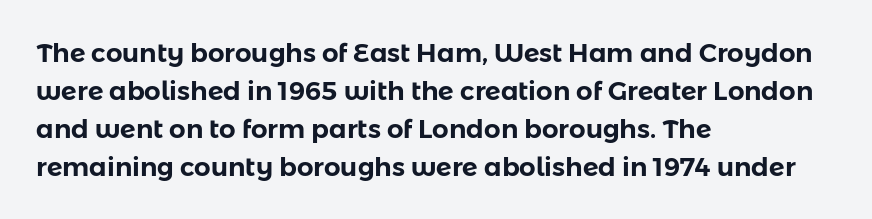
{"italic": "no", "underline": "no", "align": "left", "line_spacing": "normal", "line_spacing_ratio": 1.46, "letter_spacing": "normal", "letter_spacing_em": 0.0, "glyph_px": 26}
